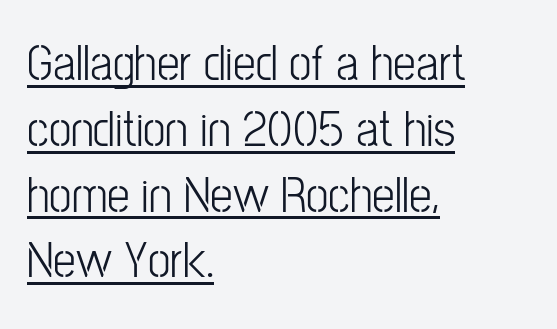
{"serif": "no", "italic": "no", "bold": "no", "weight": "light", "width": "condensed", "stroke_contrast": "low", "x_height": "medium", "monospaced": "no", "underline": "yes", "align": "left", "line_spacing": "normal", "line_spacing_ratio": 1.29, "letter_spacing": "normal", "letter_spacing_em": 0.0, "glyph_px": 51}
